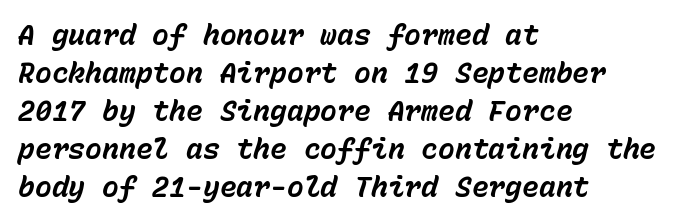
Between one letter and the next there's only the usual sliver of space. Tall strokes in this sample are angled rather than plumb. This sample has the even, mechanical cadence of fixed-width lettering. Does the leading feel generous? No, just average. This rendering uses left alignment, leaving the right contour irregular. Nobody drew a line under any word here.
